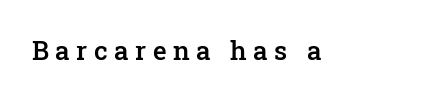
The image shows 26 px text type, upright; set unusually wide letter spacing (+0.25 em), not underlined.
